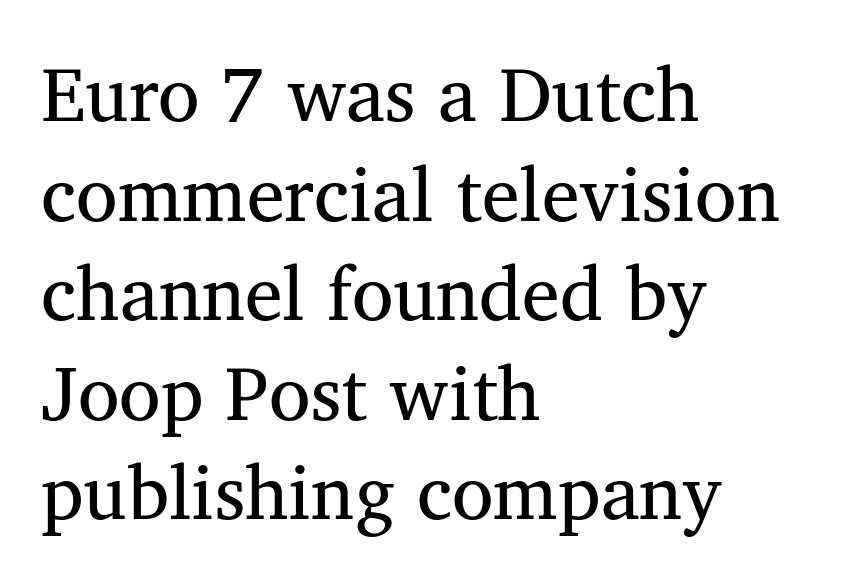
{"serif": "yes", "width": "normal", "stroke_contrast": "medium", "x_height": "medium", "monospaced": "no", "underline": "no", "align": "left", "line_spacing": "normal", "line_spacing_ratio": 1.31, "letter_spacing": "normal", "letter_spacing_em": 0.0, "glyph_px": 76}
